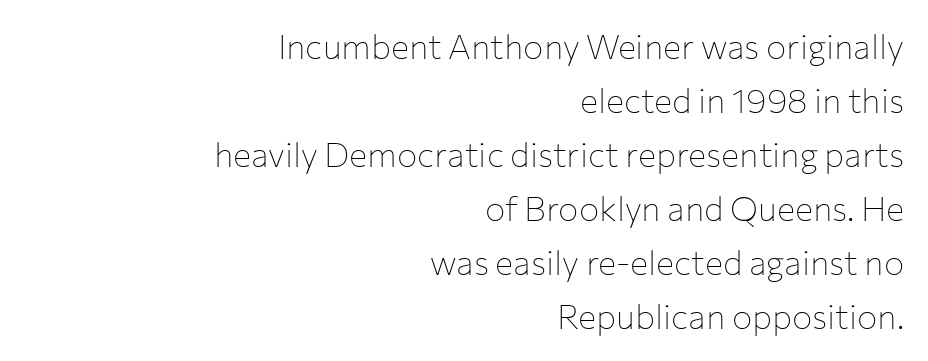
The image shows 34 px thin sans-serif type, upright; set right-aligned, normal line spacing (1.59x), normal letter spacing, not underlined; low stroke contrast and a medium x-height.
